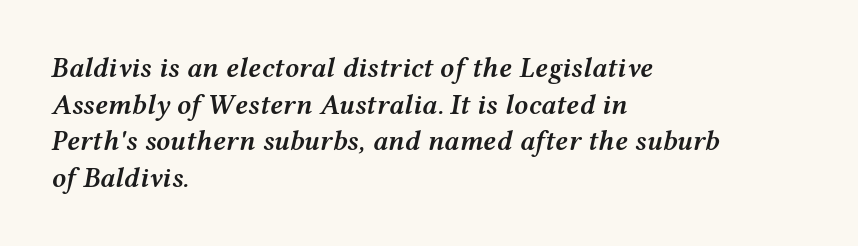
The image shows 28 px semibold, wide type, italic (leaning right); set left-aligned, normal line spacing (1.31x), normal letter spacing, not underlined; medium stroke contrast and a medium x-height.
